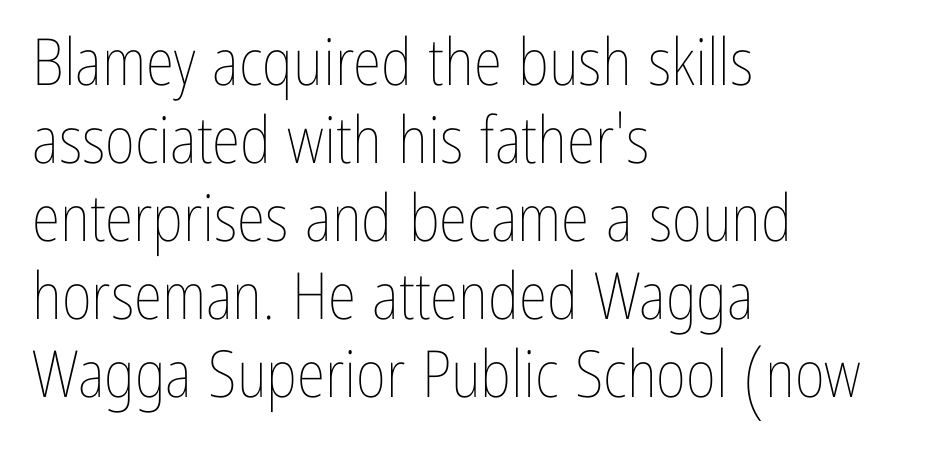
{"italic": "no", "bold": "no", "weight": "thin", "width": "condensed", "stroke_contrast": "low", "x_height": "medium", "monospaced": "no", "underline": "no", "align": "left", "line_spacing_ratio": 1.2, "letter_spacing": "normal", "letter_spacing_em": 0.0, "glyph_px": 65}
